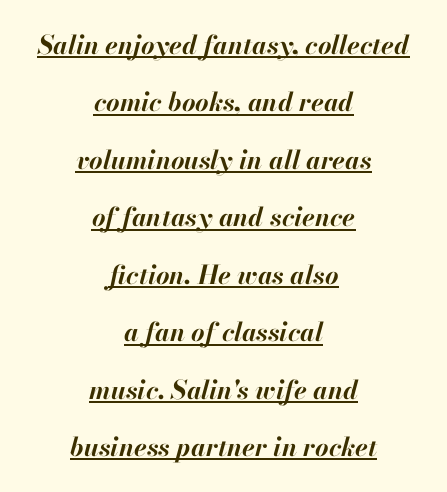
The face used here is rendered with its standard letterfit. Every row of glyphs is offset so its center matches the block's center. The string is rendered with underlining switched on. Each glyph is drawn with heavy, bold strokes. The rendering applies a slant to the glyphs.
